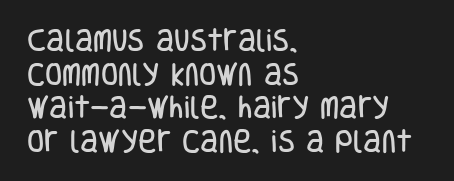
The image shows 25 px text type, upright; set left-aligned, normal line spacing (1.35x), normal letter spacing, not underlined.
